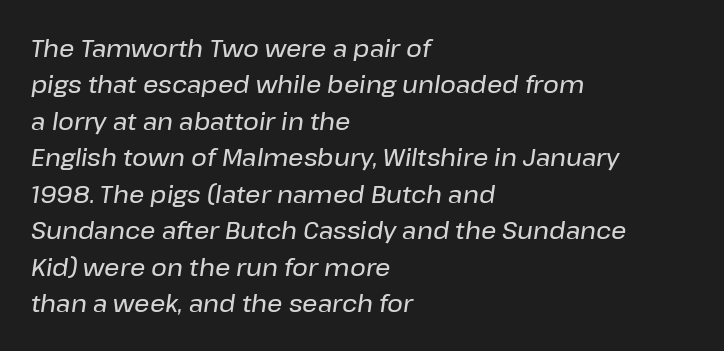
The image shows 24 px text type, italic (leaning right); set left-aligned, normal line spacing (1.52x), normal letter spacing, not underlined.
